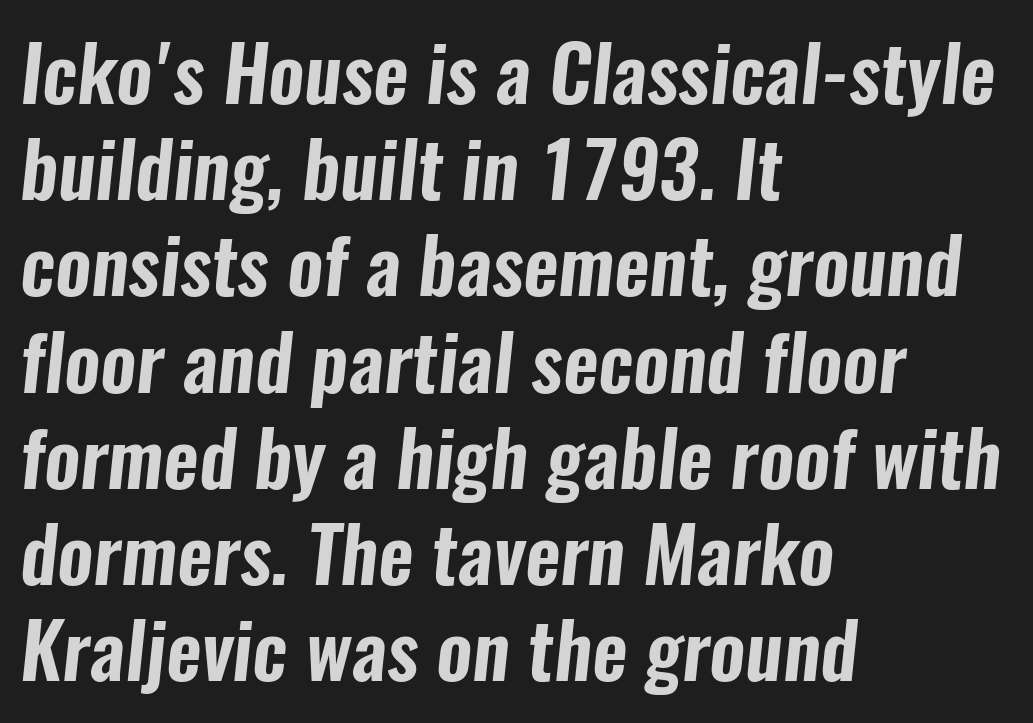
What stands out about the letter spacing? Nothing — it is the standard amount. This sample is left-justified, so line endings fall wherever the words run out. The passage shown is typed in a proportional face where columns would drift. This rendering employs a face without finishing strokes, i.e., a sans-serif. Leading matches the norm, producing a regular column.
